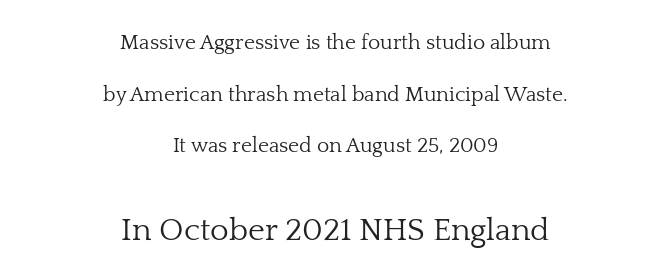
Q: Is the text bold? A: No.
Q: Is the text italic (slanted)? A: No, it is upright.
Q: Is the typeface a serif or a sans-serif typeface? A: Serif.
Q: Is the text underlined? A: No.
Q: How is the paragraph aligned? A: Centered.
Q: Is the spacing between letters normal or unusually wide? A: Normal.
Q: Is the spacing between lines tight, normal or loose? A: Loose.
Q: Which block of text is set in a larger size, the first (top) or the second (bottom)? A: The second (bottom) one.
Q: Width (condensed, normal, or wide)? A: Normal.
Q: Stroke contrast? A: Low.
Q: x-height? A: Medium.
Q: Monospaced? A: No.
